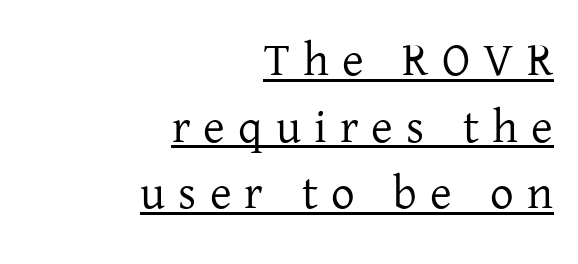
Q: Is the text italic (slanted)? A: No, it is upright.
Q: Is the typeface a serif or a sans-serif typeface? A: Serif.
Q: Is the text underlined? A: Yes.
Q: How is the paragraph aligned? A: Right-aligned.
Q: Is the spacing between letters normal or unusually wide? A: Unusually wide.
Q: Is the spacing between lines tight, normal or loose? A: Normal.
Q: Width (condensed, normal, or wide)? A: Normal.
Q: Stroke contrast? A: Low.
Q: x-height? A: Medium.
Q: Monospaced? A: No.
